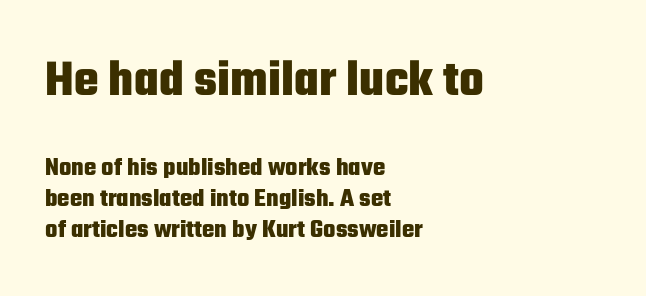
The image shows 52 px heavy, condensed sans-serif type, upright; set left-aligned, line spacing 1.21x, normal letter spacing, not underlined; the first (top) block is 2.0x larger; low stroke contrast and a medium x-height.
